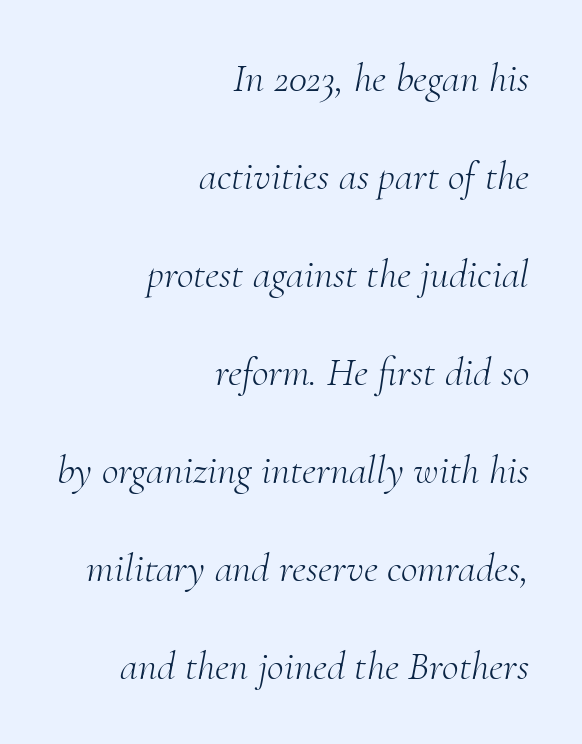
Q: Is the text bold? A: No.
Q: Is the text italic (slanted)? A: Yes, it leans right by about 10 degrees.
Q: Is the typeface a serif or a sans-serif typeface? A: Serif.
Q: Is the text underlined? A: No.
Q: How is the paragraph aligned? A: Right-aligned.
Q: Is the spacing between letters normal or unusually wide? A: Normal.
Q: Is the spacing between lines tight, normal or loose? A: Loose.
Q: Width (condensed, normal, or wide)? A: Normal.
Q: Stroke contrast? A: Medium.
Q: x-height? A: Small.
Q: Monospaced? A: No.
